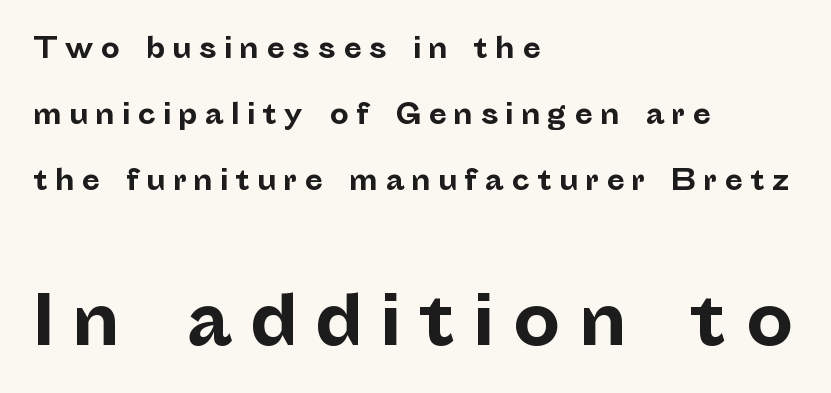
{"serif": "no", "italic": "no", "bold": "yes", "weight": "bold", "width": "normal", "stroke_contrast": "low", "x_height": "medium", "monospaced": "no", "underline": "no", "align": "left", "line_spacing": "loose", "line_spacing_ratio": 2.44, "letter_spacing": "wide", "letter_spacing_em": 0.26, "larger_block": "second", "size_ratio": 2.48, "glyph_px": 67}
